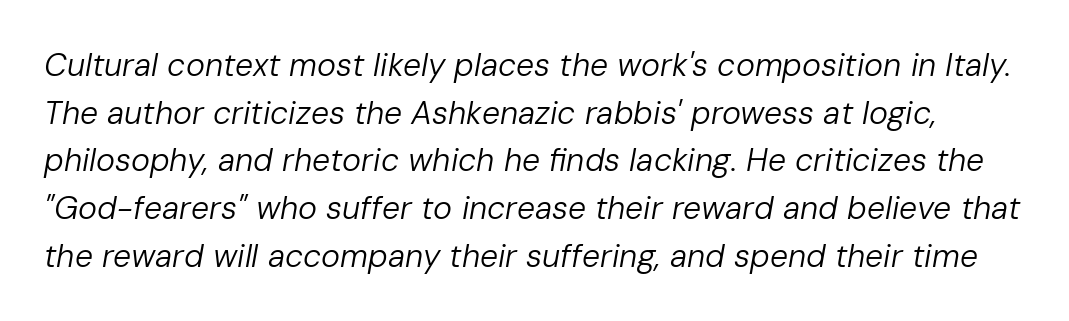
The image shows 32 px regular-weight type, italic (leaning right); set normal line spacing (1.49x), normal letter spacing, not underlined; low stroke contrast and a medium x-height.
